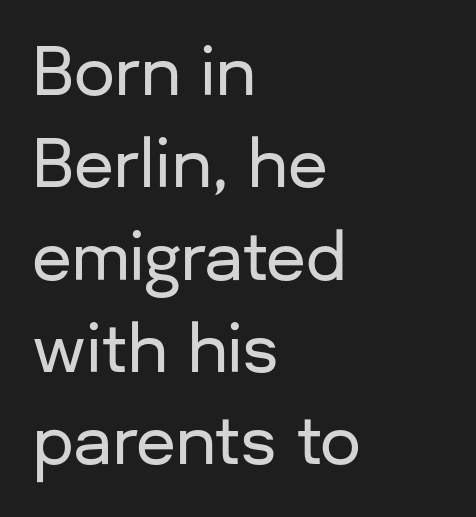
This rendering employs a face without finishing strokes, i.e., a sans-serif. Here the designer chose a conventional face with non-uniform glyph widths. If you drew a line through each stem, it would be perfectly vertical. Anything drawn beneath the words? Only blank space. Normally led — the rows are evenly, conventionally spaced.
